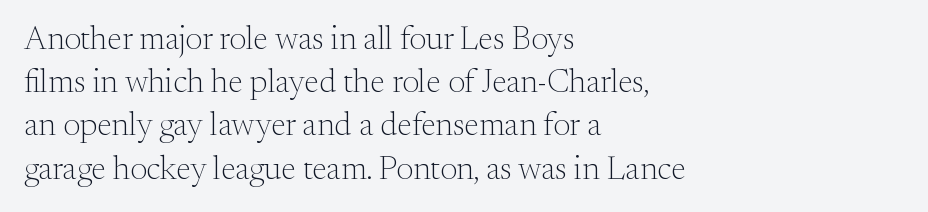
The image shows 33 px light serif type, upright; set left-aligned, normal line spacing (1.31x), normal letter spacing, not underlined; medium stroke contrast and a small x-height.
